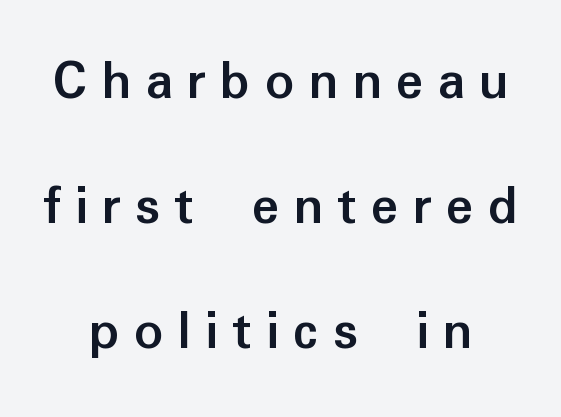
The type family on display is of the sans-serif kind. If you folded the block vertically in half, each line would mirror itself in length. Italic? Not at all — the glyphs are vertical. You could not count columns in this text — the font is proportionally spaced.
